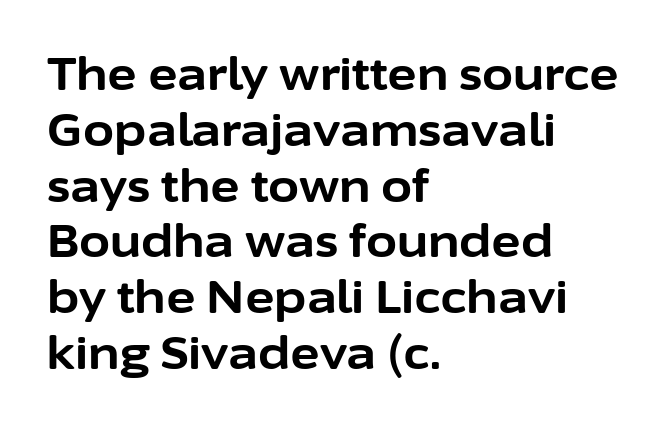
{"serif": "no", "italic": "no", "bold": "yes", "weight": "bold", "width": "normal", "stroke_contrast": "low", "x_height": "medium", "monospaced": "no", "underline": "no", "align": "left", "line_spacing_ratio": 1.24, "letter_spacing": "normal", "letter_spacing_em": 0.0, "glyph_px": 45}
